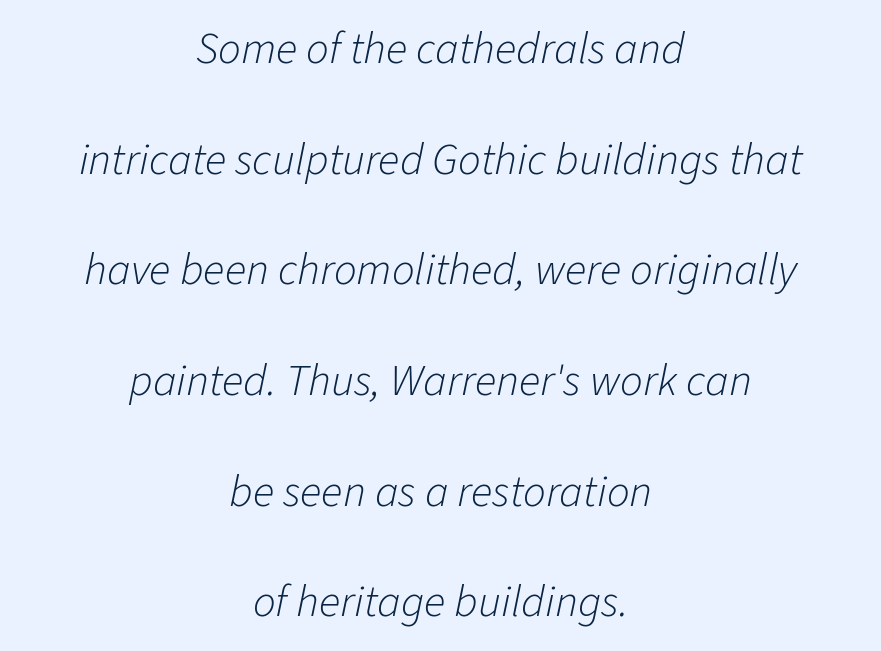
Q: Is the text bold? A: No.
Q: Is the text italic (slanted)? A: Yes, it leans right by about 11 degrees.
Q: Is the text underlined? A: No.
Q: How is the paragraph aligned? A: Centered.
Q: Is the spacing between letters normal or unusually wide? A: Normal.
Q: Is the spacing between lines tight, normal or loose? A: Loose.
Q: Width (condensed, normal, or wide)? A: Normal.
Q: Stroke contrast? A: Low.
Q: x-height? A: Medium.
Q: Monospaced? A: No.
